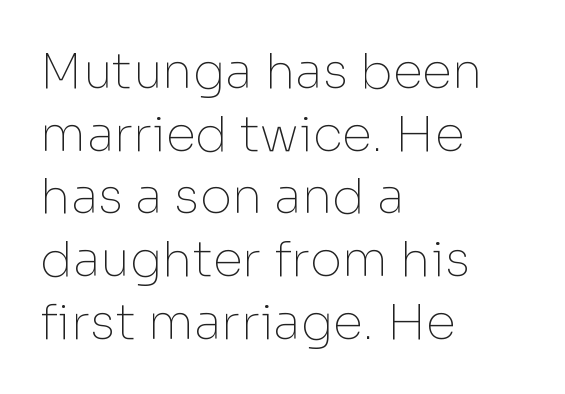
Q: Is the text bold? A: No.
Q: Is the text italic (slanted)? A: No, it is upright.
Q: Is the typeface a serif or a sans-serif typeface? A: Sans-serif.
Q: Is the text underlined? A: No.
Q: How is the paragraph aligned? A: Left-aligned.
Q: Is the spacing between letters normal or unusually wide? A: Normal.
Q: Is the spacing between lines tight, normal or loose? A: Normal.
Q: Width (condensed, normal, or wide)? A: Normal.
Q: Stroke contrast? A: Low.
Q: x-height? A: Medium.
Q: Monospaced? A: No.
